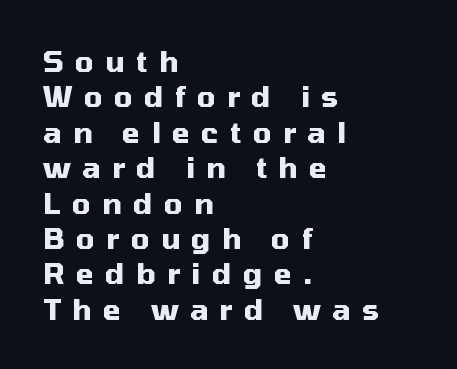
The image shows 29 px heavy sans-serif type, upright; set left-aligned, line spacing 1.22x, unusually wide letter spacing (+0.39 em), not underlined; medium stroke contrast and a medium x-height.
